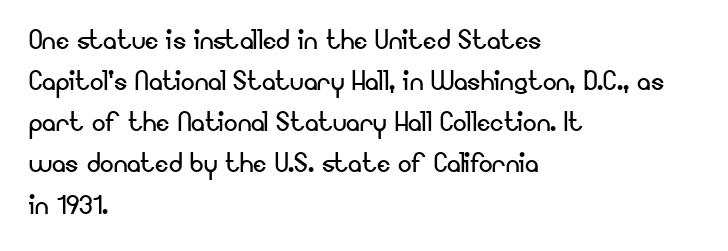
{"serif": "no", "italic": "no", "bold": "no", "weight": "regular", "width": "normal", "stroke_contrast": "low", "x_height": "small", "monospaced": "no", "underline": "no", "align": "left", "line_spacing_ratio": 1.21, "letter_spacing": "normal", "letter_spacing_em": 0.0, "glyph_px": 34}
